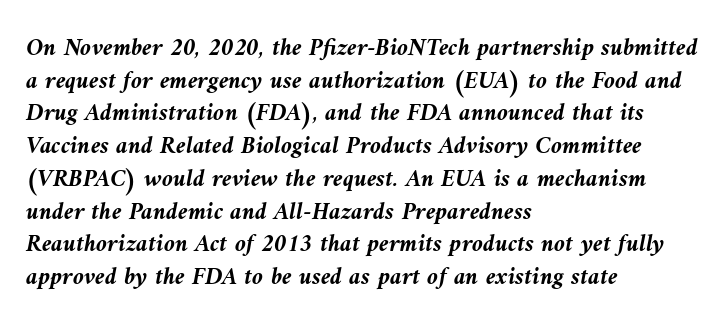
Quick note: italic. The setting favours the left margin, as ordinary paragraphs usually do. Emphasis by weight is at full strength: bold. Successive baselines arrive at the customary interval. The gap between lines stays unmarked. You could call the tracking neutral — neither tight nor loose.
